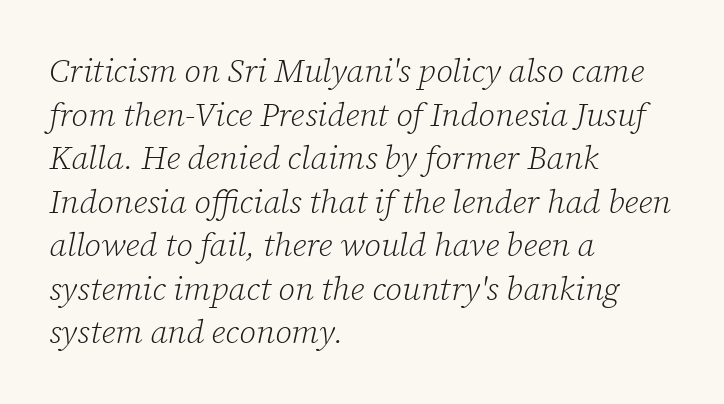
The image shows 33 px light serif type, italic (leaning right); set left-aligned, normal line spacing (1.32x), normal letter spacing, not underlined; low stroke contrast and a medium x-height.
